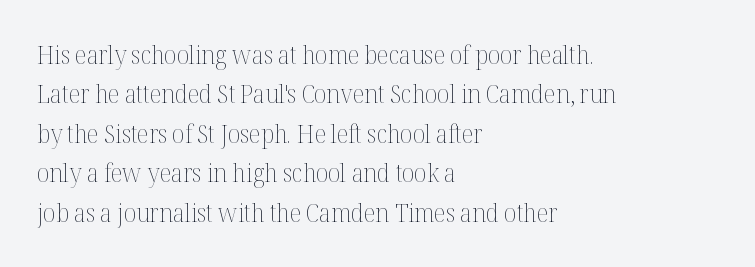
This block has exactly the height ordinary leading produces. Heft: none added — not bold. The face used here is rendered with its standard letterfit. Horizontally, the lines are justified to the leading edge only.
